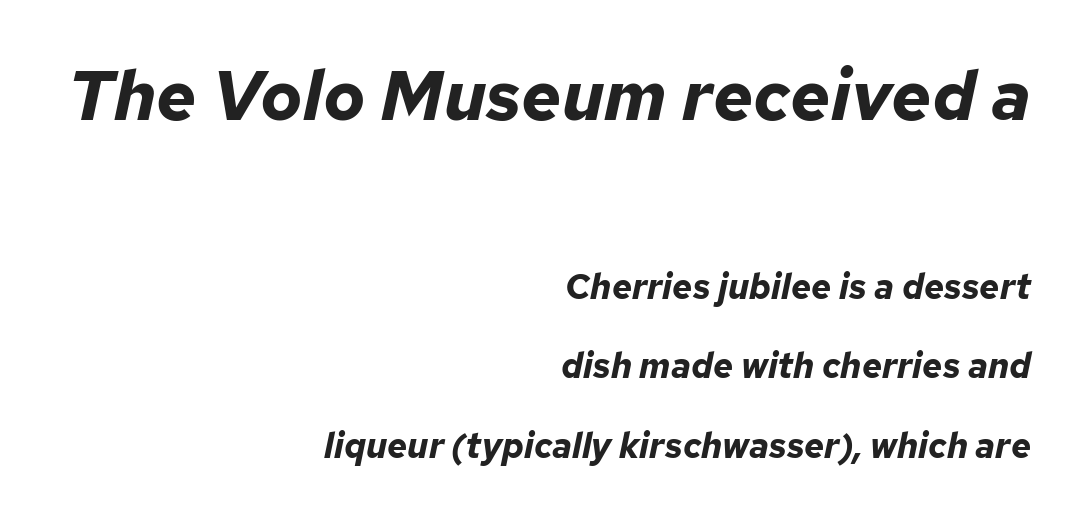
The image shows 70 px bold type, italic (leaning right); set right-aligned, loose line spacing (2.27x), normal letter spacing, not underlined; the first (top) block is 2.0x larger; low stroke contrast and a medium x-height.
